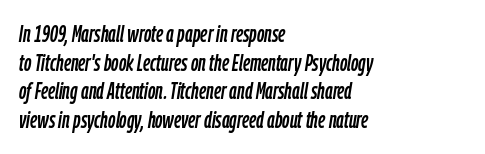
Anything drawn beneath the words? Only blank space. Emphasis-style slanted type is in use. Observe the ordinary spacing: letters are neighbours, not strangers. The rendering uses a moderate line-height, typical for paragraphs. Notice how the passage keeps a crisp vertical edge on the left only.
